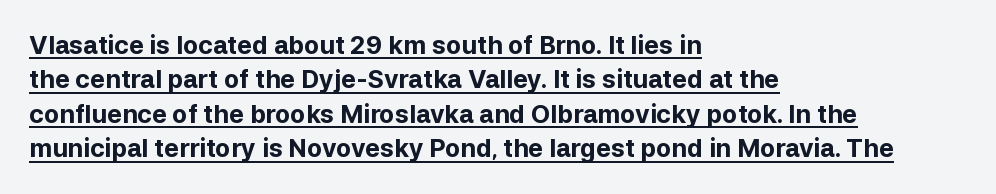
Q: Is the text bold? A: Yes.
Q: Is the text italic (slanted)? A: No, it is upright.
Q: Is the text underlined? A: Yes.
Q: How is the paragraph aligned? A: Left-aligned.
Q: Is the spacing between letters normal or unusually wide? A: Normal.
Q: Is the spacing between lines tight, normal or loose? A: Normal.
